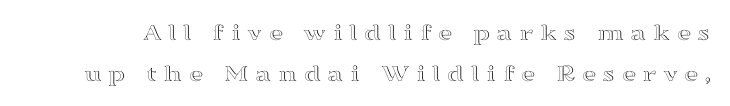
The image shows 25 px text type, upright; set normal line spacing (1.64x), unusually wide letter spacing (+0.25 em), not underlined.
